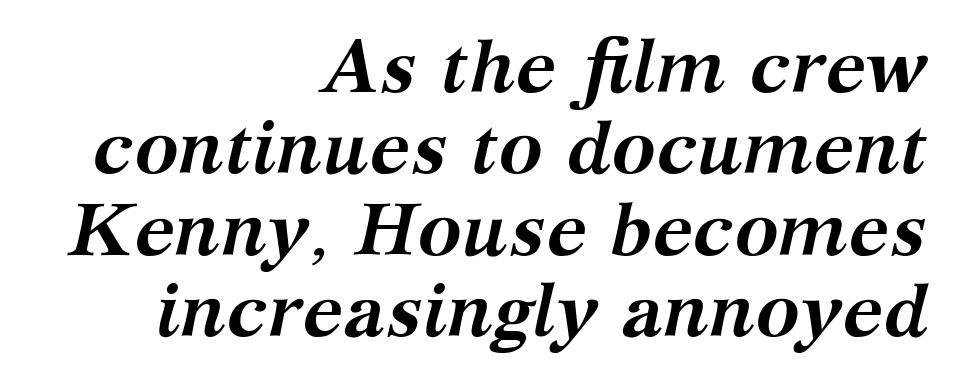
{"serif": "yes", "italic": "yes", "lean": "right", "slant_degrees": 12, "bold": "yes", "weight": "semibold", "width": "normal", "stroke_contrast": "medium", "x_height": "medium", "monospaced": "no", "underline": "no", "align": "right", "line_spacing": "tight", "line_spacing_ratio": 1.1, "letter_spacing": "normal", "letter_spacing_em": 0.0, "glyph_px": 74}
